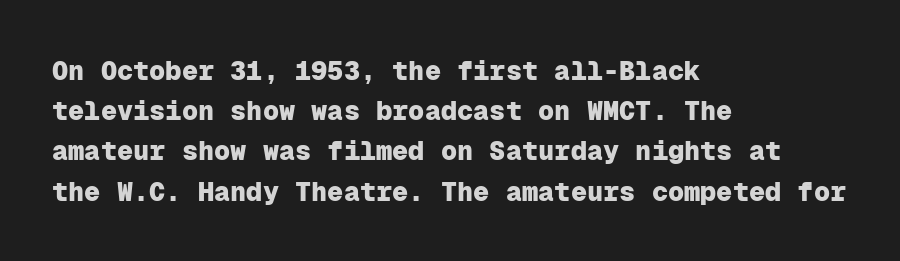
{"italic": "no", "bold": "yes", "underline": "no", "align": "left", "line_spacing": "normal", "line_spacing_ratio": 1.49, "letter_spacing": "normal", "letter_spacing_em": 0.0, "glyph_px": 27}
